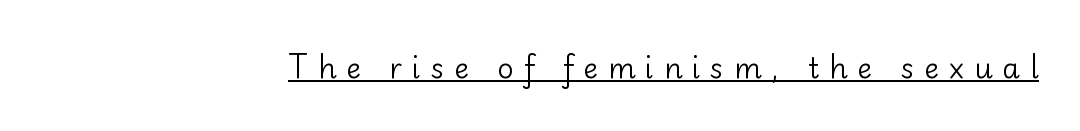
{"serif": "no", "italic": "no", "bold": "no", "weight": "regular", "width": "normal", "stroke_contrast": "low", "x_height": "small", "monospaced": "no", "underline": "yes", "letter_spacing": "wide", "letter_spacing_em": 0.36, "glyph_px": 28}
